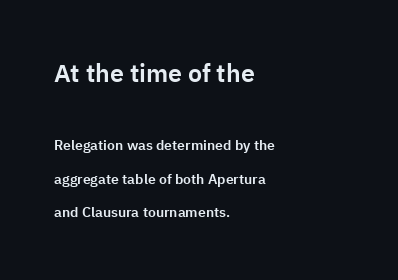
{"italic": "no", "underline": "no", "align": "left", "line_spacing": "loose", "line_spacing_ratio": 2.4, "letter_spacing": "normal", "letter_spacing_em": 0.0, "larger_block": "first", "size_ratio": 1.79, "glyph_px": 25}
